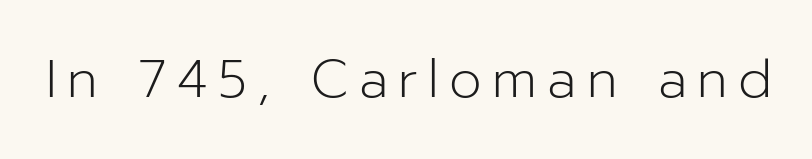
{"serif": "no", "italic": "no", "bold": "no", "weight": "light", "width": "normal", "stroke_contrast": "low", "x_height": "medium", "monospaced": "no", "underline": "no", "letter_spacing": "wide", "letter_spacing_em": 0.2, "glyph_px": 52}
